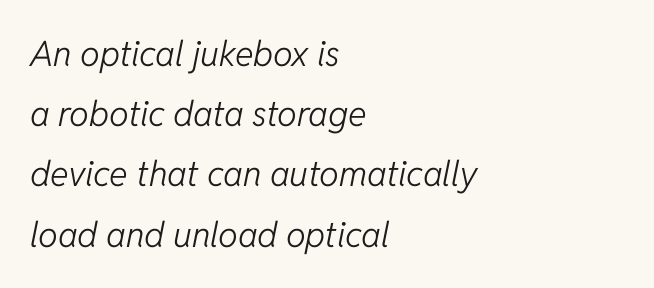
Nobody drew a line under any word here. The passage shown has conventional tracking throughout. Compared with ordinary roman type, these characters are visibly tilted. Teacher's note: observe the even left margin — that is flush-left alignment. Spacing verdict: proportional, widths tailored to each character.
